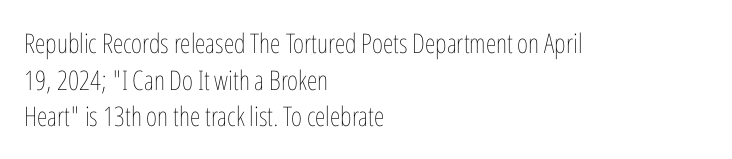
Reading down the block, your eye returns to a fixed left position each line. Do the letters lean? They stand straight. The strip under each line holds only bare page. Bold? No — there's no thickening of the strokes. Line spacing here is normal. Glyph-to-glyph distance matches everyday printed text.
